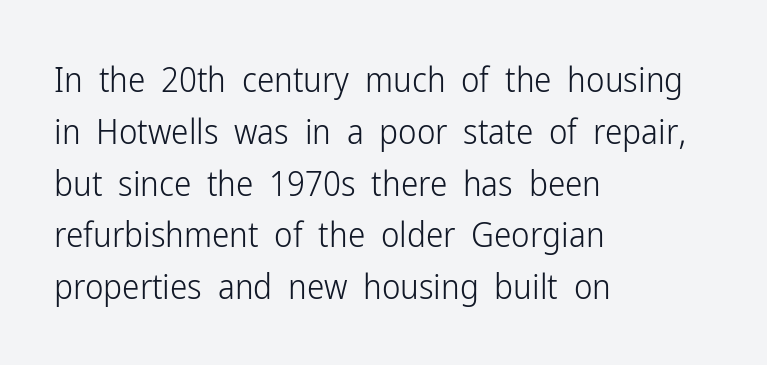
Q: Is the text bold? A: No.
Q: Is the text italic (slanted)? A: No, it is upright.
Q: Is the typeface a serif or a sans-serif typeface? A: Sans-serif.
Q: Is the text underlined? A: No.
Q: How is the paragraph aligned? A: Left-aligned.
Q: Is the spacing between letters normal or unusually wide? A: Normal.
Q: Is the spacing between lines tight, normal or loose? A: Normal.
Q: Width (condensed, normal, or wide)? A: Condensed.
Q: Stroke contrast? A: Low.
Q: x-height? A: Medium.
Q: Monospaced? A: No.
